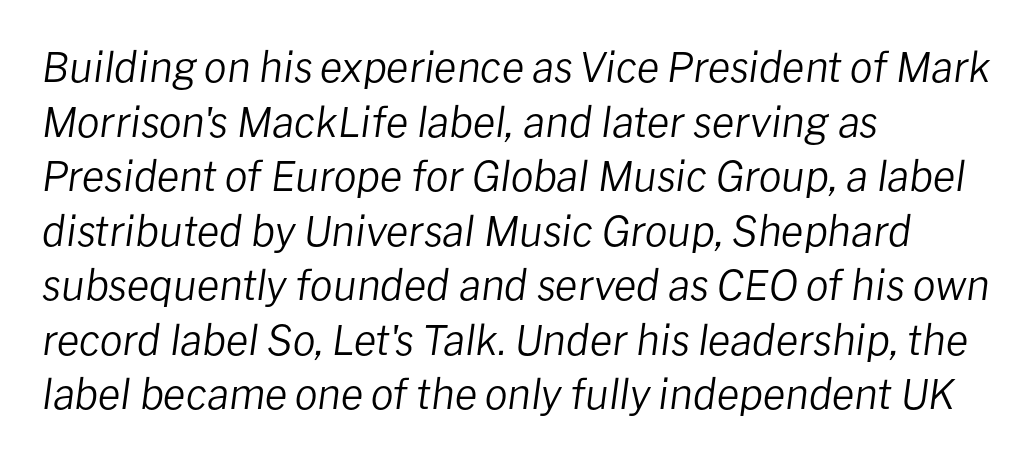
The image shows 41 px regular-weight type, italic (leaning right); set left-aligned, normal line spacing (1.33x), normal letter spacing, not underlined; low stroke contrast and a medium x-height.
